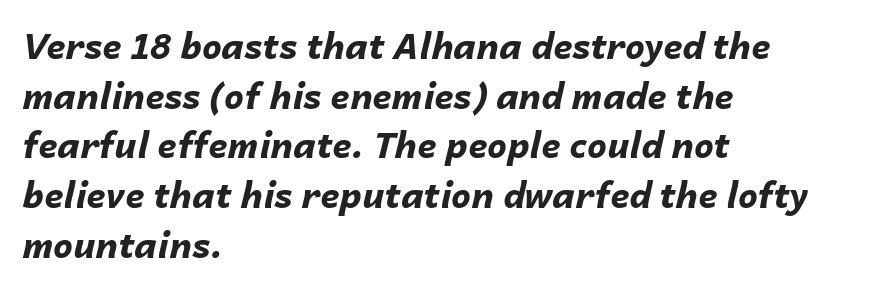
Q: Is the text bold? A: Yes.
Q: Is the text italic (slanted)? A: Yes, it leans right by about 14 degrees.
Q: Is the text underlined? A: No.
Q: How is the paragraph aligned? A: Left-aligned.
Q: Is the spacing between letters normal or unusually wide? A: Normal.
Q: Is the spacing between lines tight, normal or loose? A: Normal.
Q: Width (condensed, normal, or wide)? A: Normal.
Q: Stroke contrast? A: Low.
Q: x-height? A: Medium.
Q: Monospaced? A: No.
